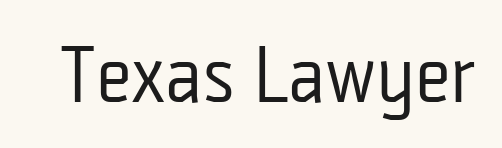
Glyph-to-glyph distance matches everyday printed text. The words here are not underlined. Check where the strokes stop: nothing finishes them off — pure sans. Characters remain perfectly vertical along every line. No chunkiness to these letters — they're not bold. Varying glyph widths throughout — classic text-font behaviour.
